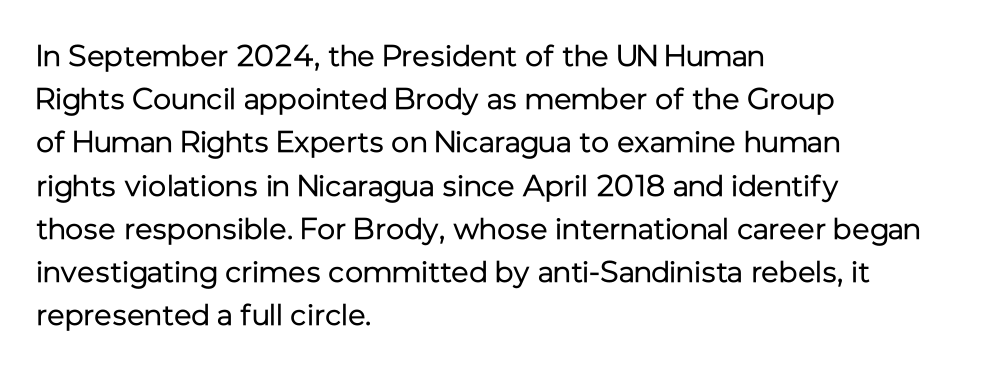
Q: Is the text bold? A: No.
Q: Is the text italic (slanted)? A: No, it is upright.
Q: Is the typeface a serif or a sans-serif typeface? A: Sans-serif.
Q: Is the text underlined? A: No.
Q: How is the paragraph aligned? A: Left-aligned.
Q: Is the spacing between letters normal or unusually wide? A: Normal.
Q: Is the spacing between lines tight, normal or loose? A: Normal.
Q: Width (condensed, normal, or wide)? A: Normal.
Q: Stroke contrast? A: Low.
Q: x-height? A: Medium.
Q: Monospaced? A: No.
